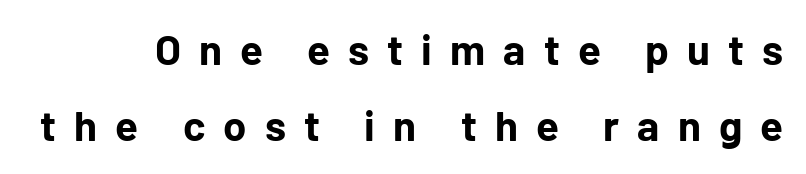
The image shows 42 px bold sans-serif type, upright; set line spacing 1.81x, unusually wide letter spacing (+0.43 em), not underlined; low stroke contrast and a medium x-height.
